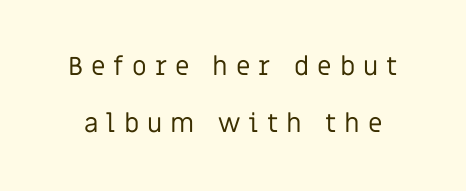
There is plenty of visible air inserted between adjacent glyphs. Italic? Not at all — the glyphs are vertical. Glance below the letters and you will spot only blank space. A great deal of white space separates one row of letters from the next.
